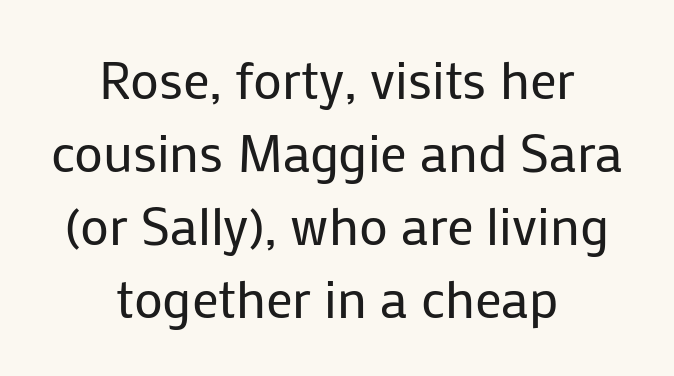
Q: Is the text bold? A: No.
Q: Is the text italic (slanted)? A: No, it is upright.
Q: Is the typeface a serif or a sans-serif typeface? A: Sans-serif.
Q: Is the text underlined? A: No.
Q: How is the paragraph aligned? A: Centered.
Q: Is the spacing between letters normal or unusually wide? A: Normal.
Q: Is the spacing between lines tight, normal or loose? A: Normal.
Q: Width (condensed, normal, or wide)? A: Normal.
Q: Stroke contrast? A: Low.
Q: x-height? A: Medium.
Q: Monospaced? A: No.
